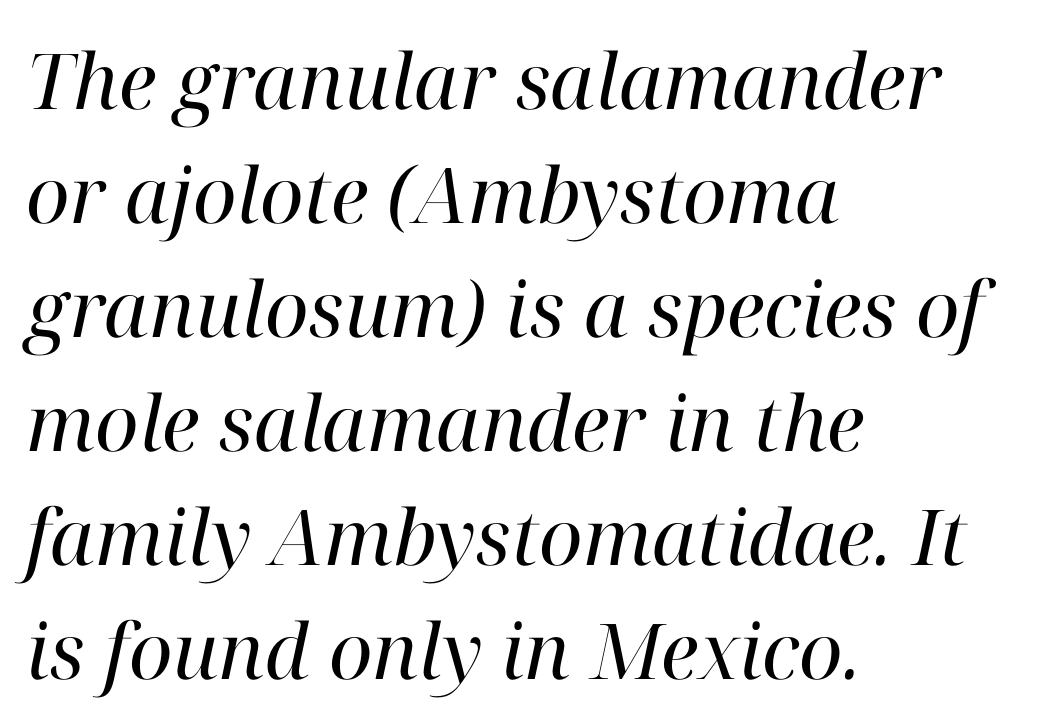
The ragged edge is on the right, which tells us the setting is flush left. Slanted lettering throughout. These lines sit exactly where default settings would place them. A typesetter would label this face a serif.
